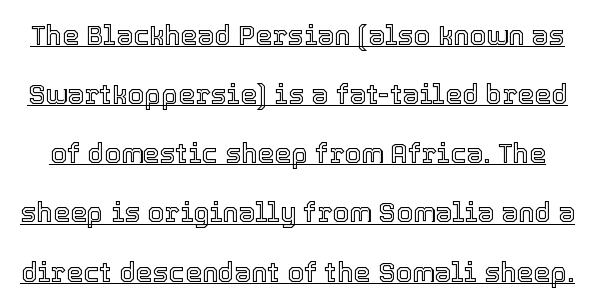
Emphasis is given by a line drawn under the lettering. You can tell it's not italic because the verticals are truly vertical. Is there much room between lines? Yes — plenty of vertical air separates them. Honestly, the letter spacing is just normal — you wouldn't notice it.
